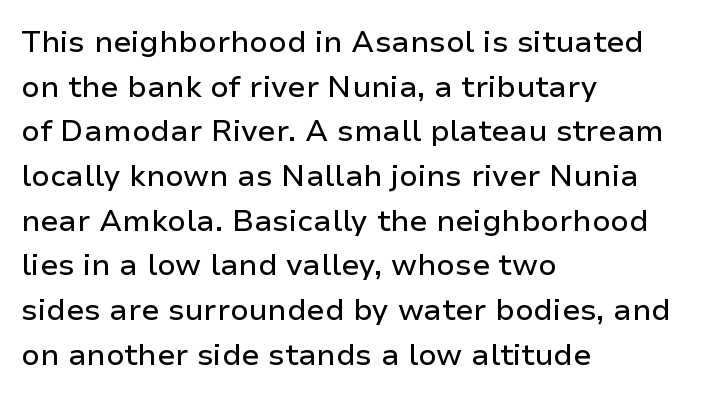
{"serif": "no", "italic": "no", "width": "normal", "stroke_contrast": "low", "x_height": "medium", "monospaced": "no", "underline": "no", "align": "left", "line_spacing": "normal", "line_spacing_ratio": 1.49, "letter_spacing": "normal", "letter_spacing_em": 0.0, "glyph_px": 30}
